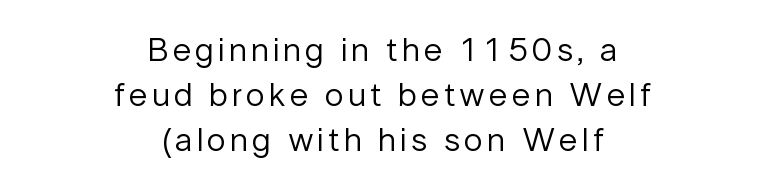
The image shows 34 px regular-weight sans-serif type, upright; set centered, normal line spacing (1.33x), not underlined; low stroke contrast and a medium x-height.
